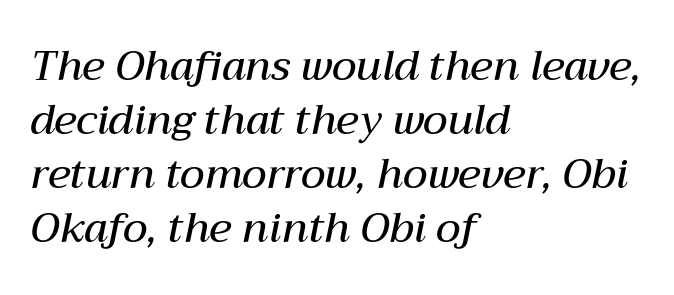
Q: Is the text bold? A: Semi-bold.
Q: Is the text italic (slanted)? A: Yes, it leans right by about 12 degrees.
Q: Is the text underlined? A: No.
Q: How is the paragraph aligned? A: Left-aligned.
Q: Is the spacing between letters normal or unusually wide? A: Normal.
Q: Is the spacing between lines tight, normal or loose? A: Normal.
Q: Width (condensed, normal, or wide)? A: Normal.
Q: Stroke contrast? A: Medium.
Q: x-height? A: Medium.
Q: Monospaced? A: No.
